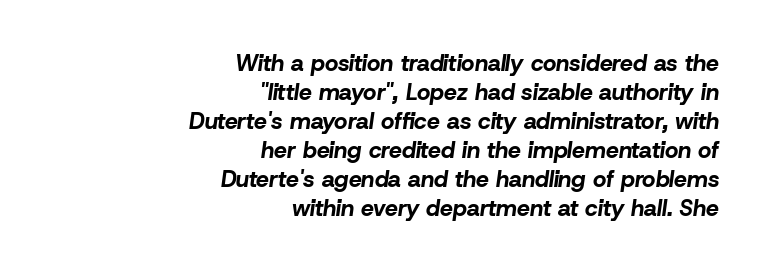
Q: Is the text bold? A: Yes.
Q: Is the text italic (slanted)? A: Yes, it leans right by about 8 degrees.
Q: Is the text underlined? A: No.
Q: How is the paragraph aligned? A: Right-aligned.
Q: Is the spacing between letters normal or unusually wide? A: Normal.
Q: Is the spacing between lines tight, normal or loose? A: Normal.
